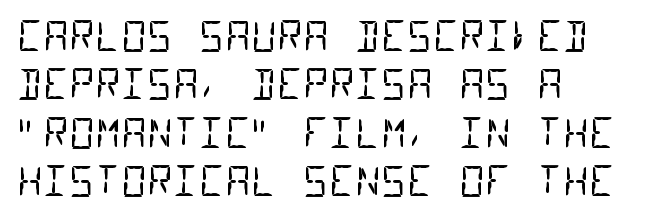
Ink coverage per letter is moderate at most. Honestly, the letter spacing is just normal — you wouldn't notice it. A student would call this left alignment; a typographer would say flush left, rag right. Check where the strokes stop: nothing finishes them off — pure sans.
